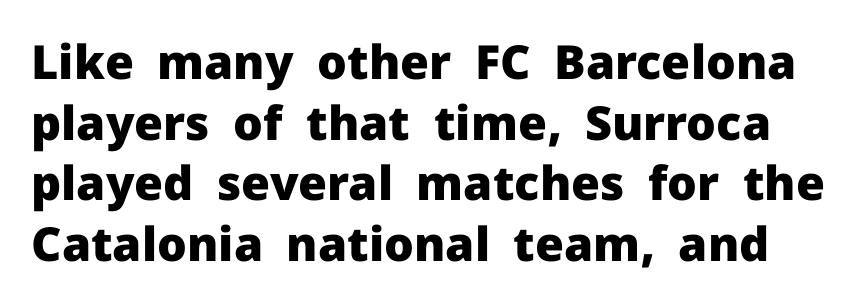
{"serif": "no", "italic": "no", "bold": "yes", "weight": "heavy", "width": "normal", "stroke_contrast": "low", "x_height": "medium", "monospaced": "no", "underline": "no", "line_spacing": "normal", "line_spacing_ratio": 1.29, "letter_spacing": "normal", "letter_spacing_em": 0.0, "glyph_px": 47}
